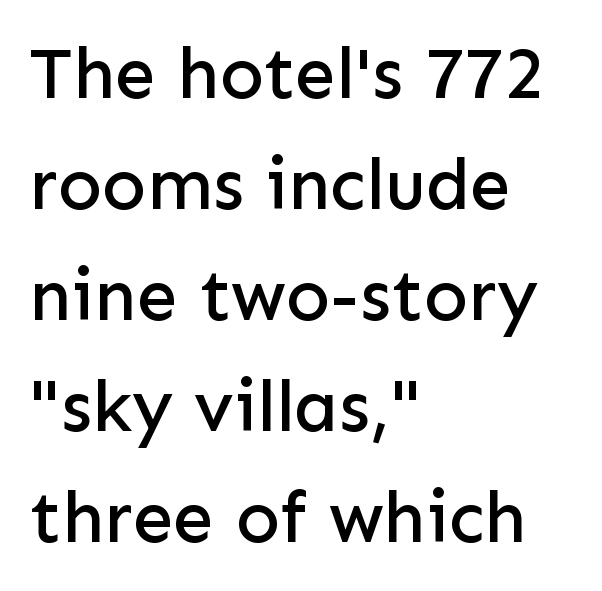
The image shows 73 px sans-serif type, upright; set left-aligned, normal line spacing (1.52x), normal letter spacing, not underlined; low stroke contrast and a medium x-height.
